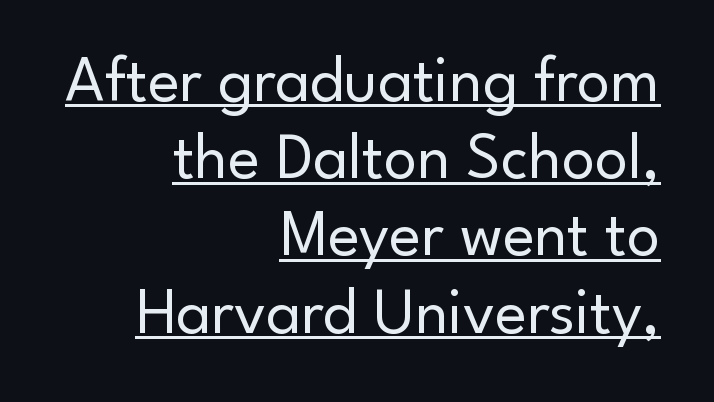
These lines are composed in type without serifs. Notice how the passage keeps a crisp vertical edge on the right only. Honestly, the letter spacing is just normal — you wouldn't notice it. No heavy texture on the line: the type isn't bold. The type sits square on the baseline with zero lean.
